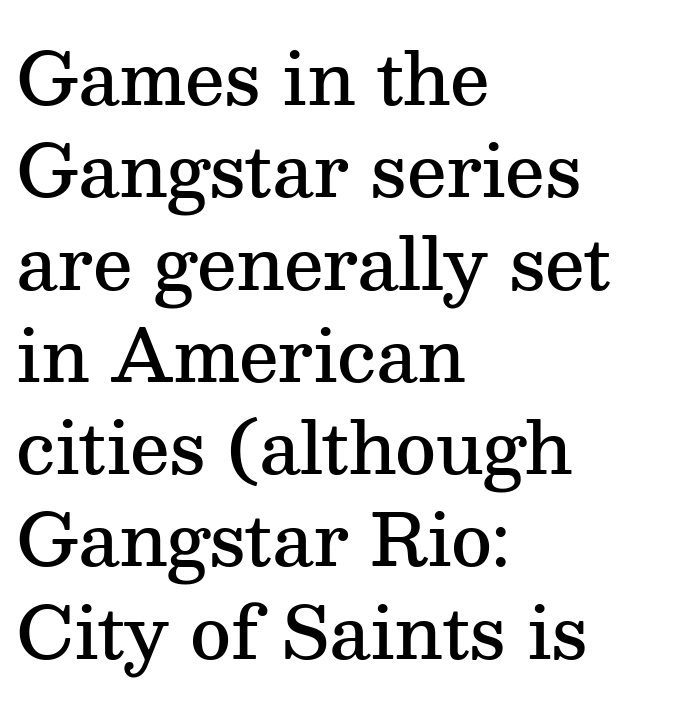
This rendering features lettering with no underline. These lines are set flush left with a ragged right edge. Words appear dense and cohesive because spacing is normal. Summary of weight: moderately heavy, a semibold. A roman cut, with each character standing at attention.
